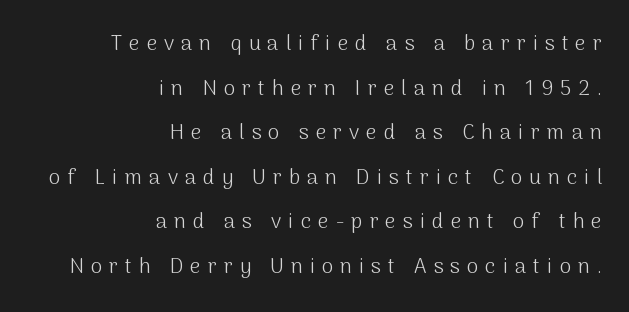
{"italic": "no", "bold": "no", "underline": "no", "align": "right", "line_spacing": "loose", "line_spacing_ratio": 2.12, "letter_spacing": "wide", "letter_spacing_em": 0.33, "glyph_px": 21}
